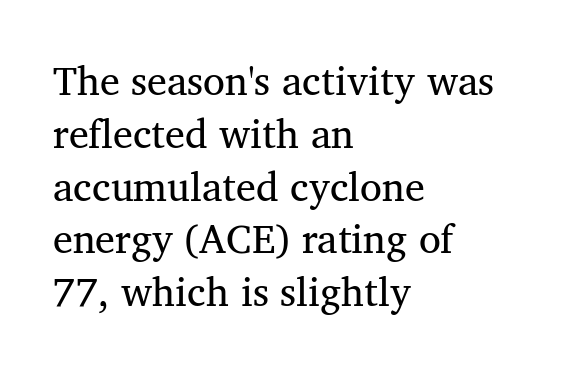
The image shows 40 px regular-weight serif type; set left-aligned, normal line spacing (1.32x), normal letter spacing, not underlined; medium stroke contrast and a medium x-height.
